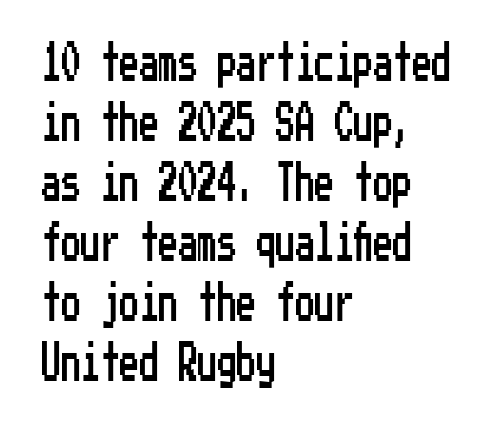
{"serif": "no", "italic": "no", "width": "condensed", "stroke_contrast": "low", "x_height": "medium", "underline": "no", "align": "left", "line_spacing": "normal", "line_spacing_ratio": 1.54, "letter_spacing": "normal", "letter_spacing_em": 0.0, "glyph_px": 39}
